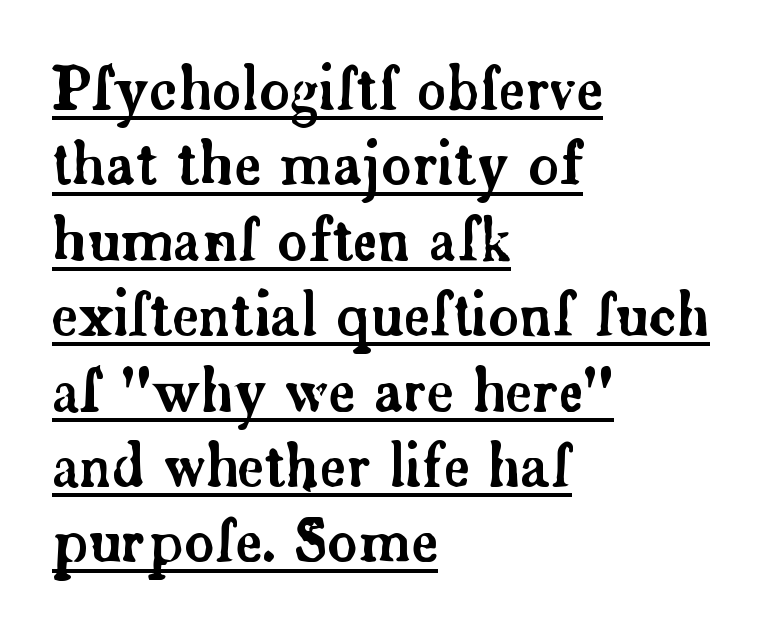
Q: Is the text italic (slanted)? A: No, it is upright.
Q: Is the typeface a serif or a sans-serif typeface? A: Serif.
Q: Is the text underlined? A: Yes.
Q: How is the paragraph aligned? A: Left-aligned.
Q: Is the spacing between letters normal or unusually wide? A: Normal.
Q: Is the spacing between lines tight, normal or loose? A: Normal.
Q: Width (condensed, normal, or wide)? A: Normal.
Q: Stroke contrast? A: Low.
Q: x-height? A: Small.
Q: Monospaced? A: No.
